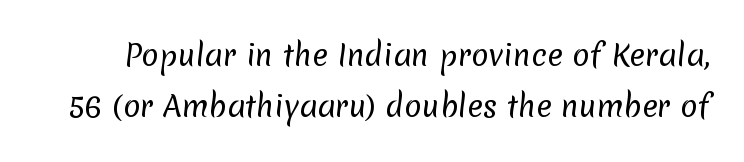
The image shows 29 px regular-weight sans-serif type; set line spacing 1.77x, normal letter spacing, not underlined; low stroke contrast and a medium x-height.
